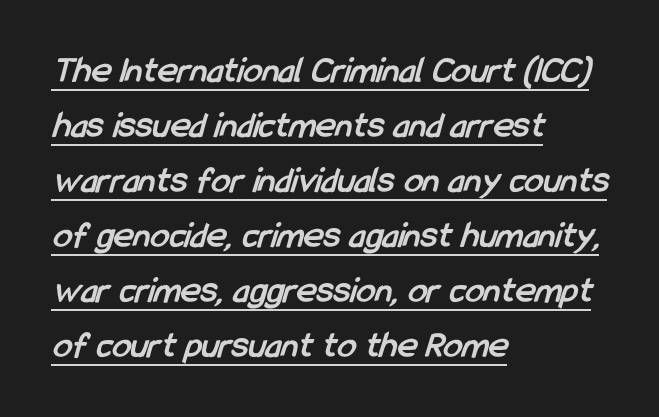
The image shows 38 px semibold, condensed sans-serif type; set left-aligned, normal line spacing (1.45x), normal letter spacing, underlined; low stroke contrast and a medium x-height.
